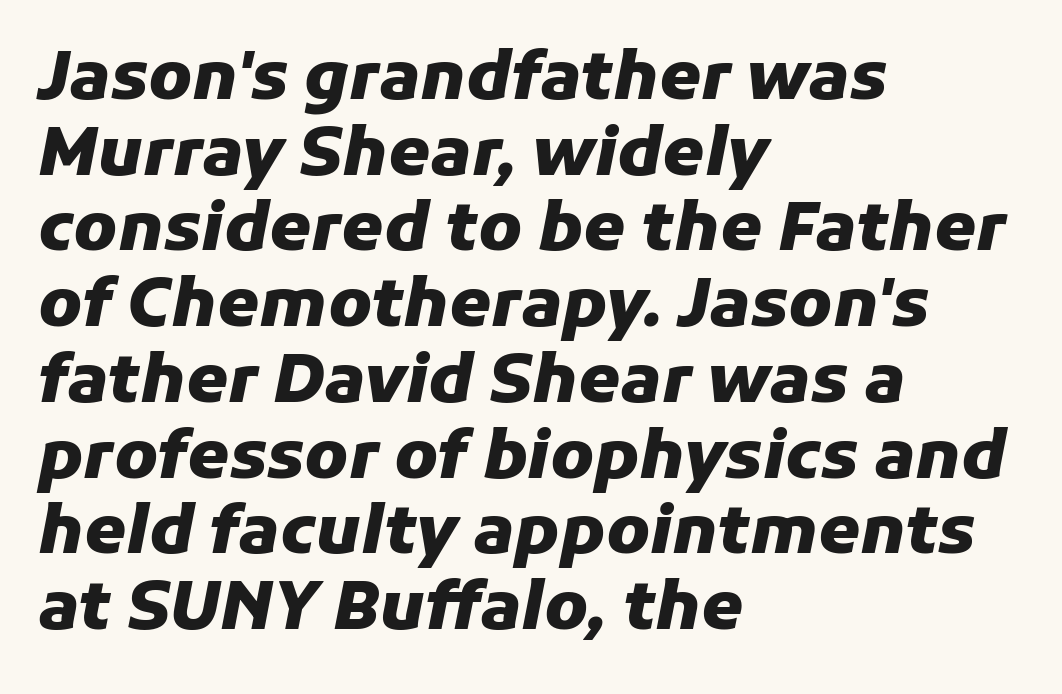
{"italic": "yes", "lean": "right", "slant_degrees": 11, "bold": "yes", "weight": "heavy", "width": "normal", "stroke_contrast": "low", "x_height": "medium", "monospaced": "no", "underline": "no", "align": "left", "line_spacing": "tight", "line_spacing_ratio": 1.13, "letter_spacing": "normal", "letter_spacing_em": 0.0, "glyph_px": 67}
